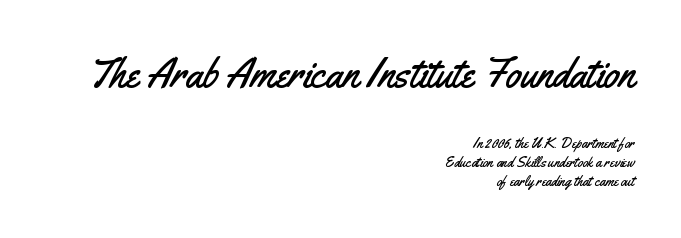
The image shows 41 px condensed sans-serif type; set right-aligned, normal line spacing (1.33x), normal letter spacing, not underlined; the first (top) block is 2.93x larger; medium stroke contrast and a small x-height.
